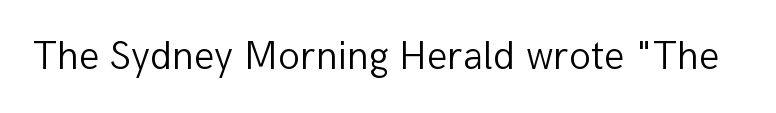
{"serif": "no", "italic": "no", "bold": "no", "weight": "light", "width": "normal", "stroke_contrast": "low", "x_height": "medium", "monospaced": "no", "underline": "no", "letter_spacing": "normal", "letter_spacing_em": 0.0, "glyph_px": 40}
